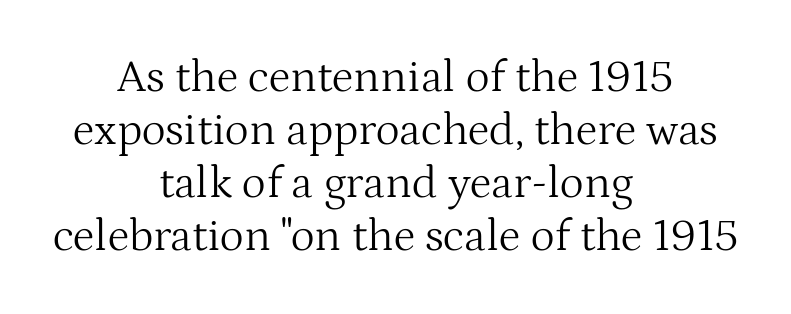
Q: Is the text bold? A: No.
Q: Is the text italic (slanted)? A: No, it is upright.
Q: Is the typeface a serif or a sans-serif typeface? A: Serif.
Q: Is the text underlined? A: No.
Q: How is the paragraph aligned? A: Centered.
Q: Is the spacing between letters normal or unusually wide? A: Normal.
Q: Is the spacing between lines tight, normal or loose? A: Tight.
Q: Width (condensed, normal, or wide)? A: Normal.
Q: Stroke contrast? A: Medium.
Q: x-height? A: Medium.
Q: Monospaced? A: No.
